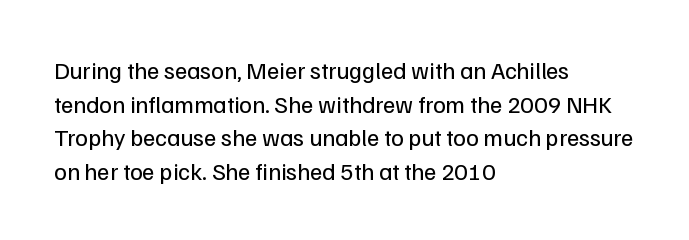
{"italic": "no", "bold": "no", "underline": "no", "align": "left", "line_spacing": "normal", "line_spacing_ratio": 1.4, "letter_spacing": "normal", "letter_spacing_em": 0.0, "glyph_px": 24}
